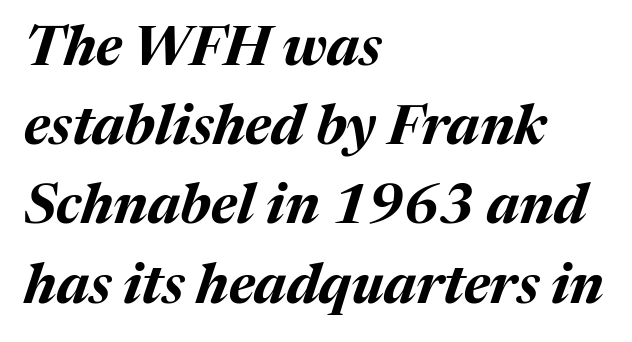
Q: Is the text bold? A: Yes.
Q: Is the text italic (slanted)? A: Yes, it leans right by about 17 degrees.
Q: Is the text underlined? A: No.
Q: How is the paragraph aligned? A: Left-aligned.
Q: Is the spacing between letters normal or unusually wide? A: Normal.
Q: Is the spacing between lines tight, normal or loose? A: Normal.
Q: Width (condensed, normal, or wide)? A: Normal.
Q: Stroke contrast? A: Medium.
Q: x-height? A: Medium.
Q: Monospaced? A: No.
